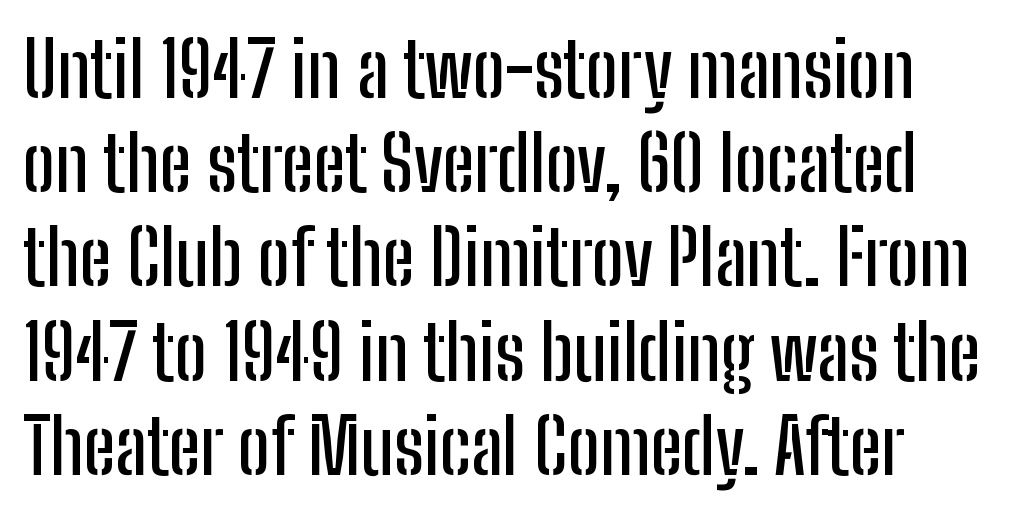
Q: Is the text italic (slanted)? A: No, it is upright.
Q: Is the typeface a serif or a sans-serif typeface? A: Sans-serif.
Q: Is the text underlined? A: No.
Q: Is the spacing between letters normal or unusually wide? A: Normal.
Q: Width (condensed, normal, or wide)? A: Condensed.
Q: Stroke contrast? A: Low.
Q: x-height? A: Medium.
Q: Monospaced? A: No.
